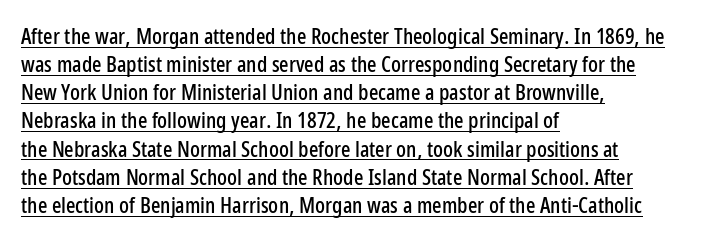
Line starts are locked; line ends wander. This block has exactly the height ordinary leading produces. This is underlined copy, the kind a proofreader might mark for attention. Nobody touched the tracking dial on this one. The letters stand upright; this is a roman face.
